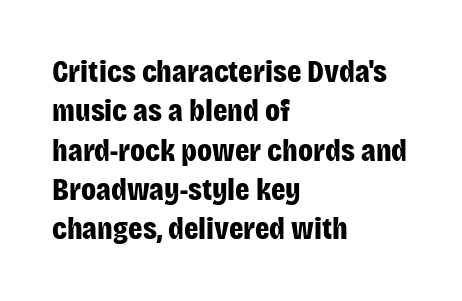
{"serif": "no", "italic": "no", "bold": "yes", "weight": "bold", "width": "condensed", "stroke_contrast": "low", "x_height": "large", "monospaced": "no", "underline": "no", "align": "left", "line_spacing_ratio": 1.23, "letter_spacing": "normal", "letter_spacing_em": 0.0, "glyph_px": 32}
